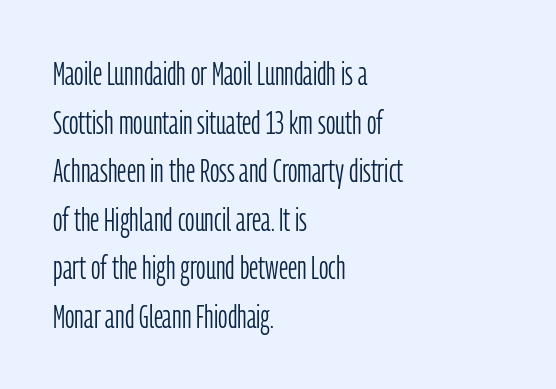
The image shows 33 px light, condensed sans-serif type, upright; set left-aligned, normal line spacing (1.47x), normal letter spacing, not underlined; low stroke contrast and a medium x-height.
